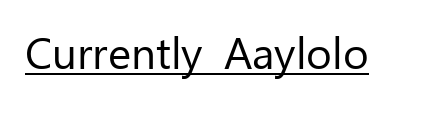
Q: Is the text bold? A: No.
Q: Is the text italic (slanted)? A: No, it is upright.
Q: Is the typeface a serif or a sans-serif typeface? A: Sans-serif.
Q: Is the text underlined? A: Yes.
Q: Is the spacing between letters normal or unusually wide? A: Normal.
Q: Width (condensed, normal, or wide)? A: Normal.
Q: Stroke contrast? A: Low.
Q: x-height? A: Medium.
Q: Monospaced? A: No.
